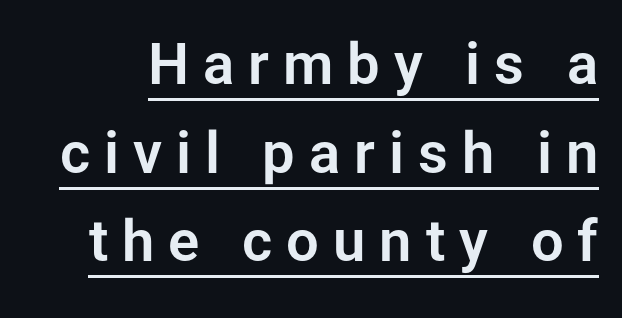
{"serif": "no", "italic": "no", "width": "normal", "stroke_contrast": "low", "x_height": "medium", "monospaced": "no", "underline": "yes", "line_spacing": "normal", "line_spacing_ratio": 1.53, "letter_spacing": "wide", "letter_spacing_em": 0.24, "glyph_px": 58}
